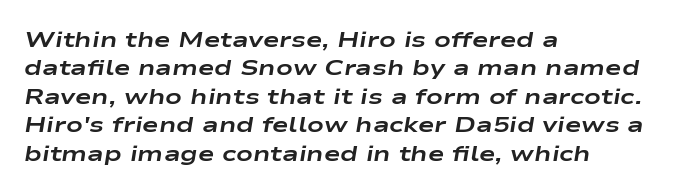
Q: Is the text bold? A: Yes.
Q: Is the text italic (slanted)? A: Yes, it leans right by about 9 degrees.
Q: Is the text underlined? A: No.
Q: How is the paragraph aligned? A: Left-aligned.
Q: Is the spacing between letters normal or unusually wide? A: Normal.
Q: Is the spacing between lines tight, normal or loose? A: Normal.
